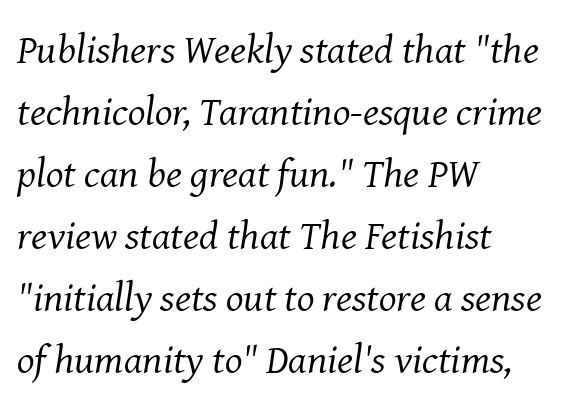
{"serif": "yes", "italic": "yes", "lean": "right", "slant_degrees": 8, "bold": "no", "weight": "regular", "width": "normal", "stroke_contrast": "medium", "x_height": "medium", "monospaced": "no", "underline": "no", "align": "left", "line_spacing": "normal", "line_spacing_ratio": 1.51, "letter_spacing": "normal", "letter_spacing_em": 0.0, "glyph_px": 41}
